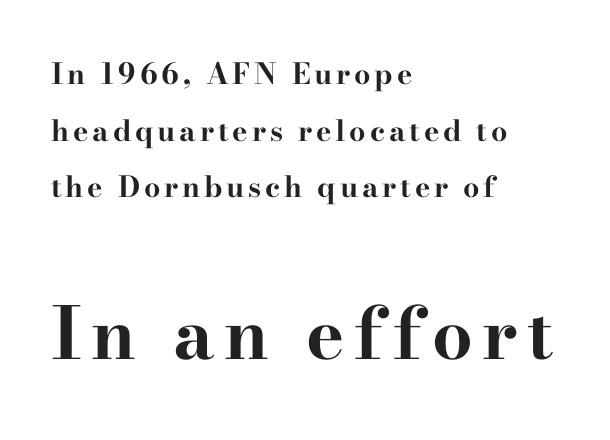
The image shows 72 px bold, wide serif type, upright; set left-aligned, loose line spacing (1.95x), not underlined; the second (bottom) block is 2.48x larger; high stroke contrast and a small x-height.
